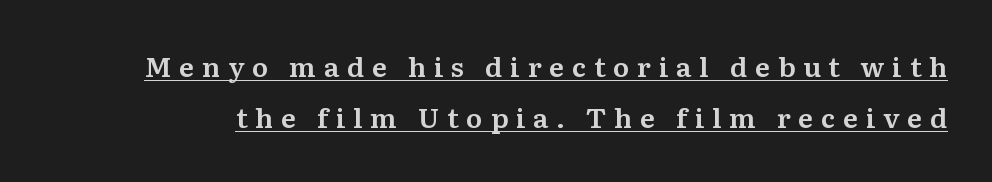
The image shows 27 px text type, upright; set loose line spacing (1.9x), unusually wide letter spacing (+0.29 em), underlined.
